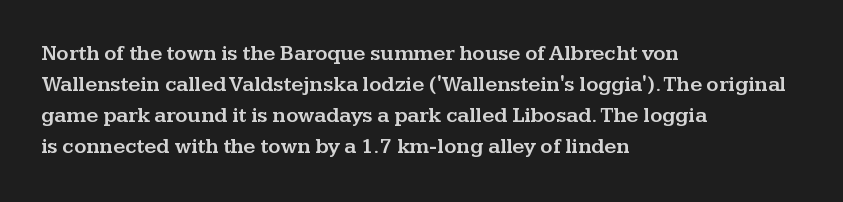
The image shows 21 px text type, upright; set left-aligned, normal line spacing (1.48x), normal letter spacing, not underlined.
